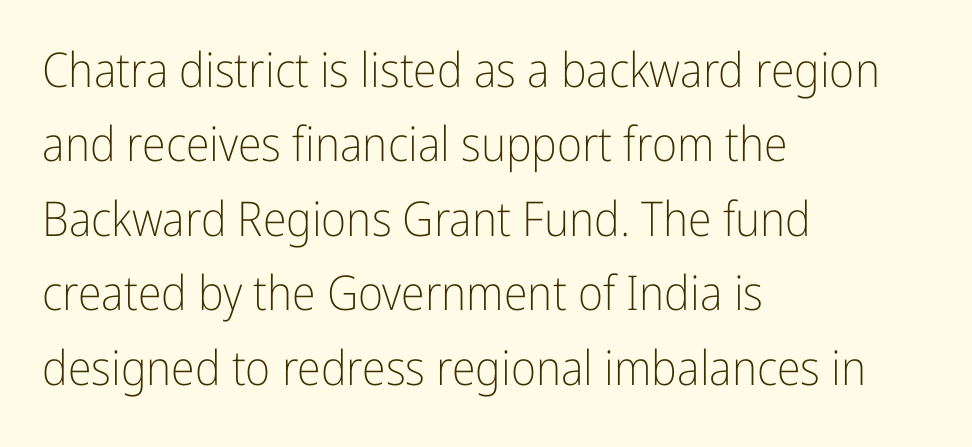
{"serif": "no", "italic": "no", "bold": "no", "weight": "light", "width": "condensed", "stroke_contrast": "low", "x_height": "medium", "monospaced": "no", "underline": "no", "align": "left", "line_spacing": "normal", "line_spacing_ratio": 1.55, "letter_spacing": "normal", "letter_spacing_em": 0.0, "glyph_px": 48}
